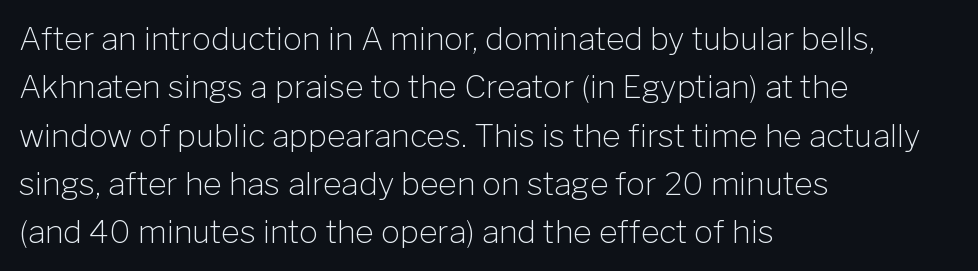
The image shows 32 px light sans-serif type, upright; set left-aligned, normal line spacing (1.51x), normal letter spacing, not underlined; low stroke contrast and a medium x-height.
